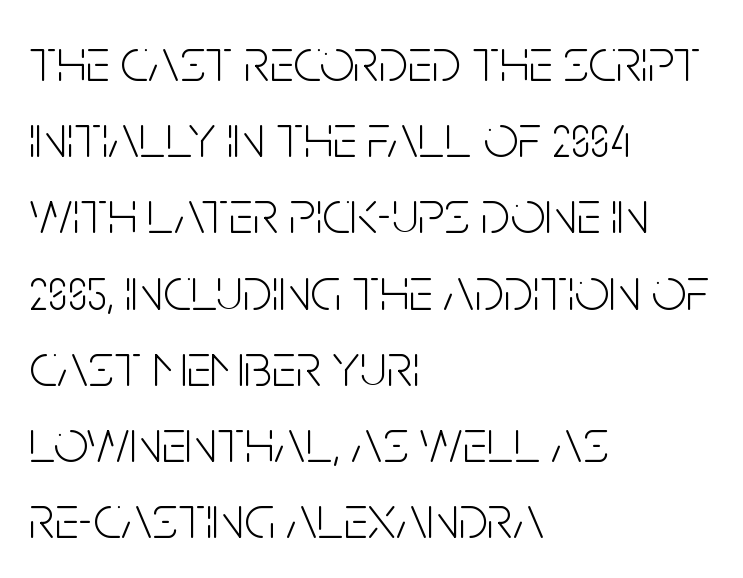
The image shows 61 px light, condensed sans-serif type, upright; set left-aligned, normal line spacing (1.25x), normal letter spacing, not underlined; low stroke contrast and a large x-height.
